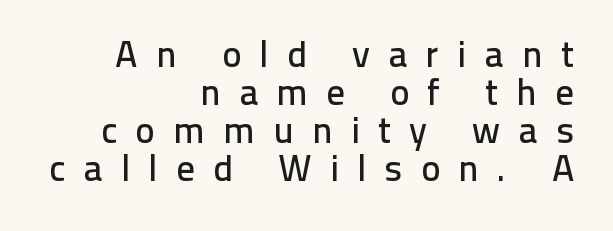
The passage shown stacks its lines with hardly any gap. Short note: letters widely spaced. The type family on display is of the sans-serif kind. Looks like regular typesetting: each glyph gets only the width it needs. If you drew a line through each stem, it would be perfectly vertical. The compositor pushed each line to the right boundary.
